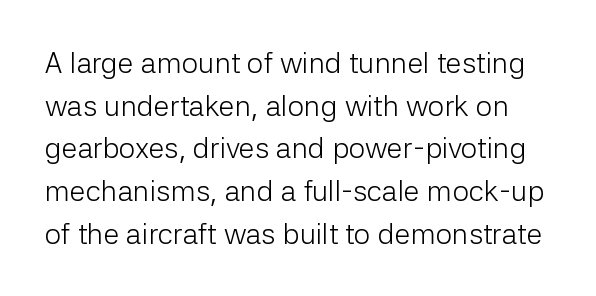
The image shows 29 px light sans-serif type, upright; set normal line spacing (1.47x), normal letter spacing, not underlined; low stroke contrast and a medium x-height.
